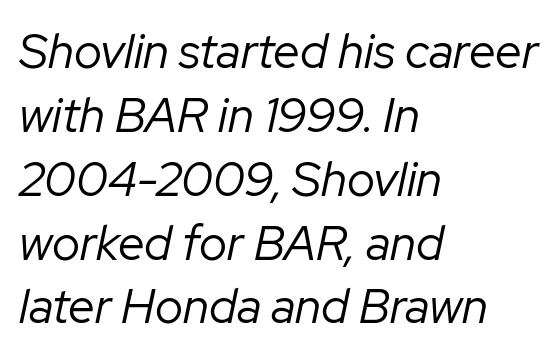
The image shows 48 px regular-weight type, italic (leaning right); set left-aligned, normal line spacing (1.33x), normal letter spacing, not underlined; low stroke contrast and a medium x-height.
